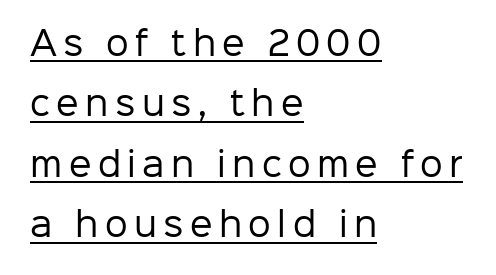
The passage shown is underscored from start to finish. The rendering uses natural spacing where letterforms have individual widths. Unbolded letterforms with no extra heft. The designer went with a sans here, leaving each stem footless.
